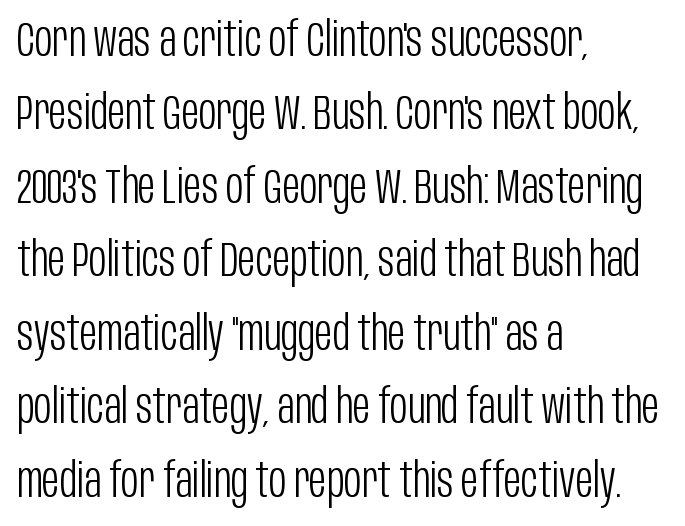
Q: Is the text bold? A: No.
Q: Is the text italic (slanted)? A: No, it is upright.
Q: Is the typeface a serif or a sans-serif typeface? A: Sans-serif.
Q: Is the text underlined? A: No.
Q: How is the paragraph aligned? A: Left-aligned.
Q: Is the spacing between letters normal or unusually wide? A: Normal.
Q: Is the spacing between lines tight, normal or loose? A: Normal.
Q: Width (condensed, normal, or wide)? A: Condensed.
Q: Stroke contrast? A: Low.
Q: x-height? A: Large.
Q: Monospaced? A: No.
